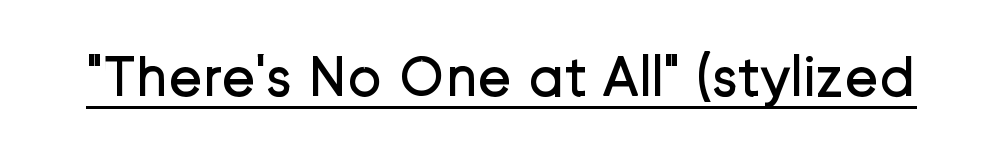
Q: Is the text bold? A: No.
Q: Is the text italic (slanted)? A: No, it is upright.
Q: Is the typeface a serif or a sans-serif typeface? A: Sans-serif.
Q: Is the text underlined? A: Yes.
Q: Is the spacing between letters normal or unusually wide? A: Normal.
Q: Width (condensed, normal, or wide)? A: Normal.
Q: Stroke contrast? A: Low.
Q: x-height? A: Medium.
Q: Monospaced? A: No.
